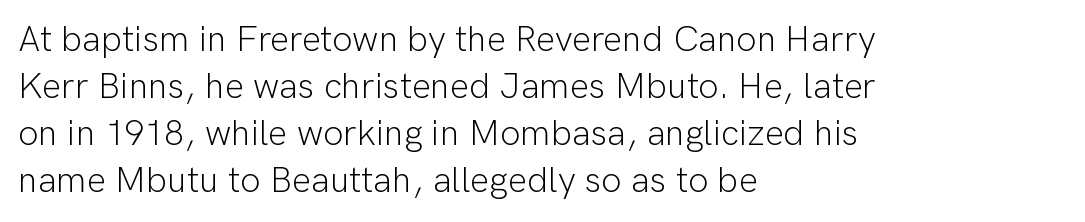
{"serif": "no", "italic": "no", "bold": "no", "weight": "light", "width": "normal", "stroke_contrast": "low", "x_height": "medium", "monospaced": "no", "underline": "no", "align": "left", "line_spacing": "normal", "line_spacing_ratio": 1.31, "letter_spacing": "normal", "letter_spacing_em": 0.0, "glyph_px": 36}
